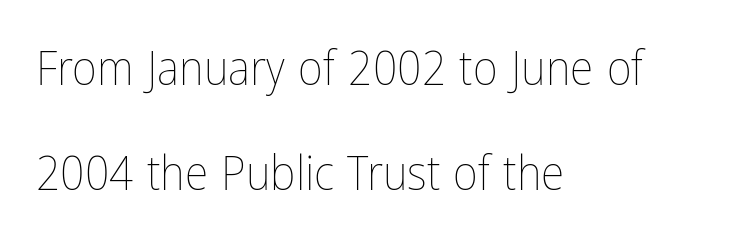
Q: Is the text bold? A: No.
Q: Is the text italic (slanted)? A: No, it is upright.
Q: Is the text underlined? A: No.
Q: How is the paragraph aligned? A: Left-aligned.
Q: Is the spacing between letters normal or unusually wide? A: Normal.
Q: Is the spacing between lines tight, normal or loose? A: Loose.
Q: Width (condensed, normal, or wide)? A: Condensed.
Q: Stroke contrast? A: Low.
Q: x-height? A: Medium.
Q: Monospaced? A: No.
